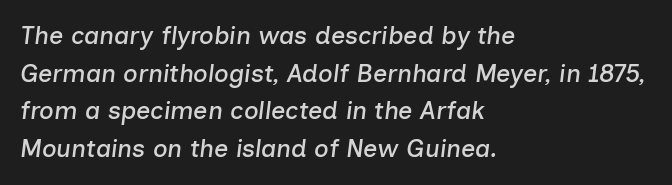
Q: Is the text italic (slanted)? A: Yes, it leans right by about 7 degrees.
Q: Is the text underlined? A: No.
Q: How is the paragraph aligned? A: Left-aligned.
Q: Is the spacing between letters normal or unusually wide? A: Normal.
Q: Is the spacing between lines tight, normal or loose? A: Normal.
